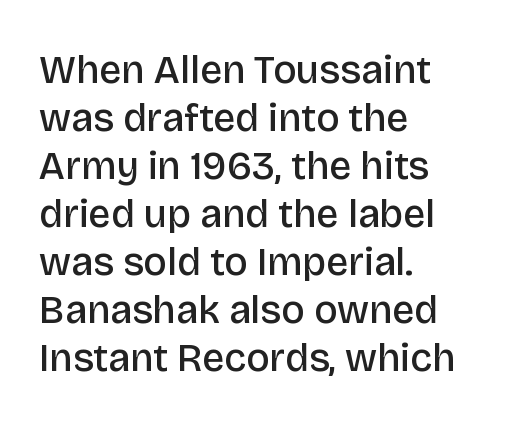
{"serif": "no", "italic": "no", "bold": "semi", "weight": "semibold", "width": "normal", "stroke_contrast": "low", "x_height": "large", "monospaced": "no", "underline": "no", "align": "left", "line_spacing_ratio": 1.23, "letter_spacing": "normal", "letter_spacing_em": 0.0, "glyph_px": 39}
